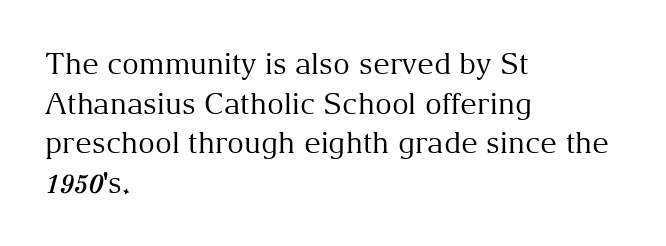
How are the letters spaced? Ordinarily, with no added tracking. Is the type heavy? It reads as light-to-regular instead. The rendering uses natural spacing where letterforms have individual widths. These lines are composed in type with serifs.
